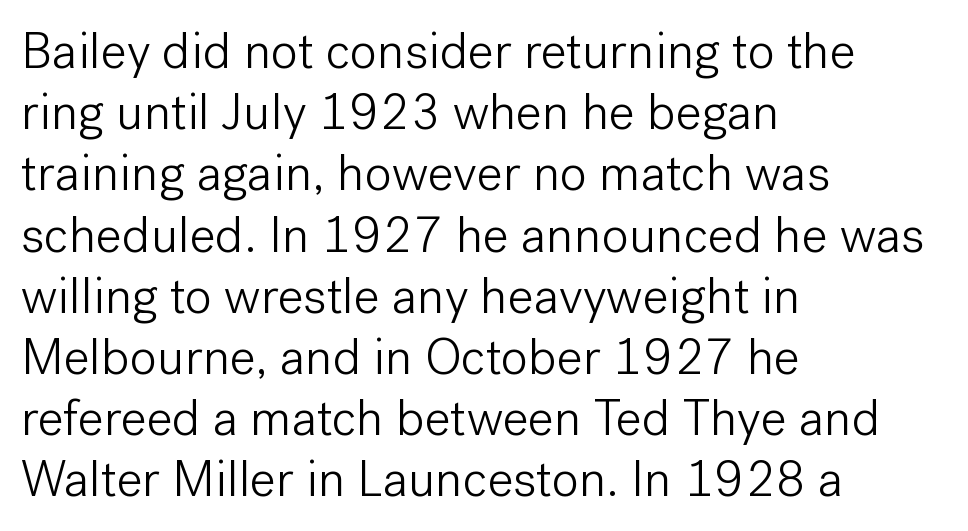
The face used here is proportionally spaced, like ordinary book or web type. You could call the tracking neutral — neither tight nor loose. This rendering uses left alignment, leaving the right contour irregular. Rule under the text: the space is simply empty. The font family rendered here belongs to the sans-serif group. Weight class: somewhere from thin through regular.
